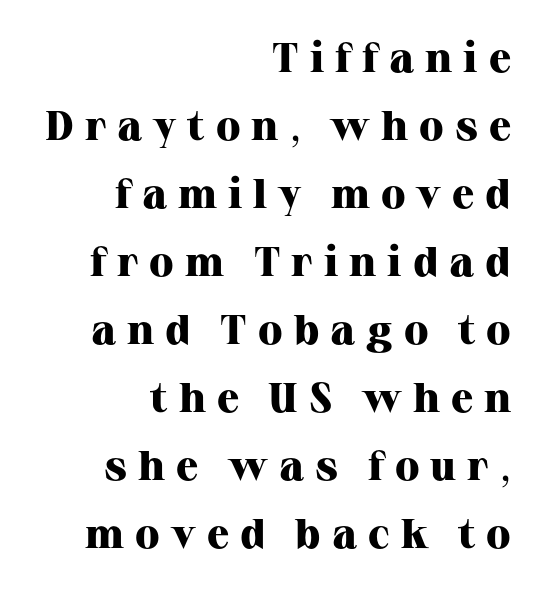
The image shows 41 px heavy serif type, upright; set right-aligned, normal line spacing (1.66x), unusually wide letter spacing (+0.27 em), not underlined; high stroke contrast and a medium x-height.
